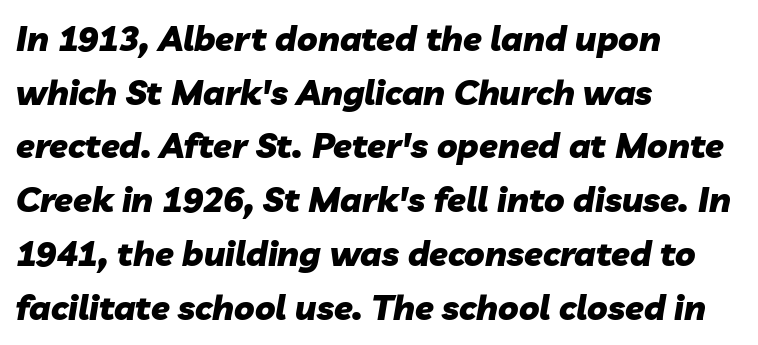
Between one letter and the next there's only the usual sliver of space. Quick note: italic. The rendering uses a moderate line-height, typical for paragraphs. Look at the stroke-to-counter ratio: heavy, a bold. Every row of glyphs begins at an identical x-position on the left. Each letter keeps its own natural width here, so spacing adapts to shape.
